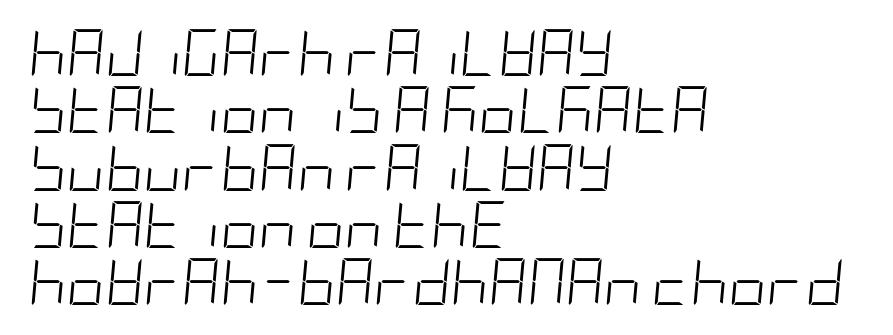
Q: Is the text bold? A: No.
Q: Is the text italic (slanted)? A: Yes, it leans right by about 5 degrees.
Q: Is the text underlined? A: No.
Q: How is the paragraph aligned? A: Left-aligned.
Q: Is the spacing between letters normal or unusually wide? A: Normal.
Q: Width (condensed, normal, or wide)? A: Condensed.
Q: Stroke contrast? A: Low.
Q: x-height? A: Large.
